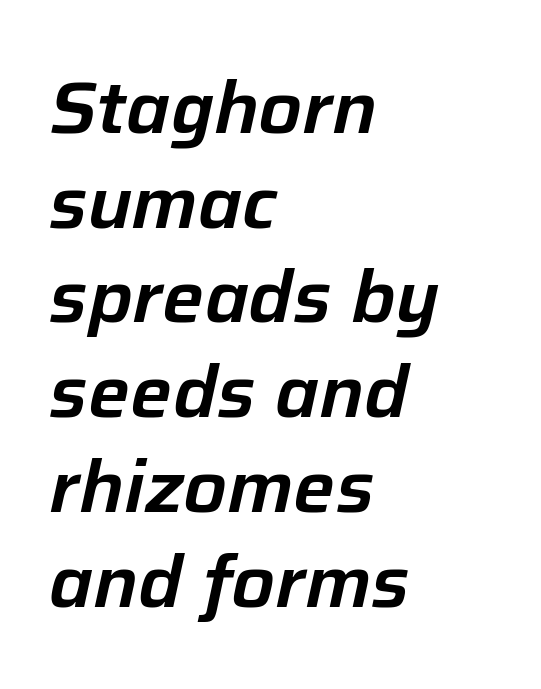
{"italic": "yes", "lean": "right", "slant_degrees": 12, "width": "normal", "stroke_contrast": "low", "x_height": "medium", "monospaced": "no", "underline": "no", "align": "left", "line_spacing": "normal", "line_spacing_ratio": 1.28, "letter_spacing": "normal", "letter_spacing_em": 0.0, "glyph_px": 74}
